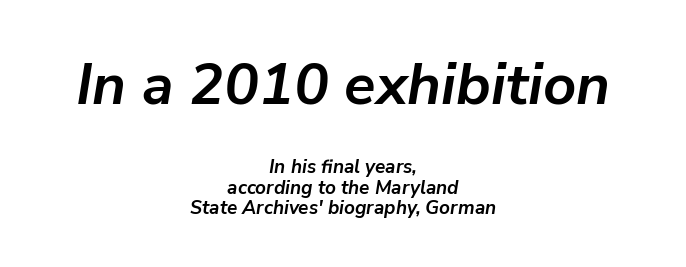
Q: Is the text bold? A: Yes.
Q: Is the text italic (slanted)? A: Yes, it leans right by about 9 degrees.
Q: Is the text underlined? A: No.
Q: How is the paragraph aligned? A: Centered.
Q: Is the spacing between letters normal or unusually wide? A: Normal.
Q: Is the spacing between lines tight, normal or loose? A: Tight.
Q: Which block of text is set in a larger size, the first (top) or the second (bottom)? A: The first (top) one.
Q: Width (condensed, normal, or wide)? A: Normal.
Q: Stroke contrast? A: Low.
Q: x-height? A: Medium.
Q: Monospaced? A: No.
